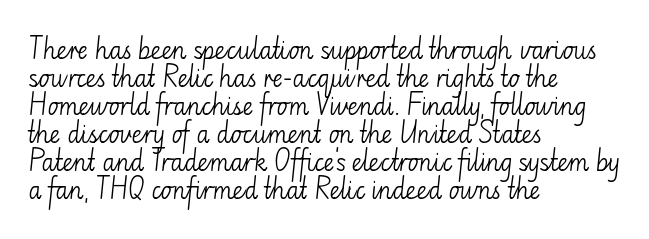
The image shows 23 px text type; set left-aligned, line spacing 1.22x, normal letter spacing, not underlined.
